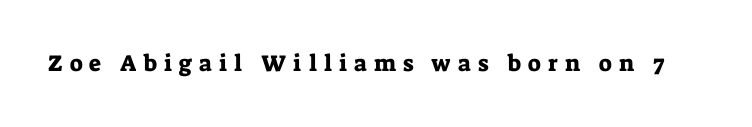
Q: Is the text italic (slanted)? A: No, it is upright.
Q: Is the text underlined? A: No.
Q: Is the spacing between letters normal or unusually wide? A: Unusually wide.
